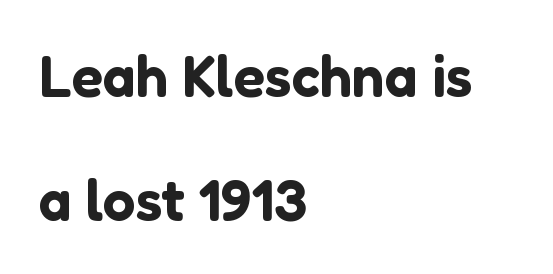
{"serif": "no", "italic": "no", "width": "normal", "stroke_contrast": "low", "x_height": "medium", "monospaced": "no", "underline": "no", "align": "left", "line_spacing": "loose", "line_spacing_ratio": 2.14, "letter_spacing": "normal", "letter_spacing_em": 0.0, "glyph_px": 58}
